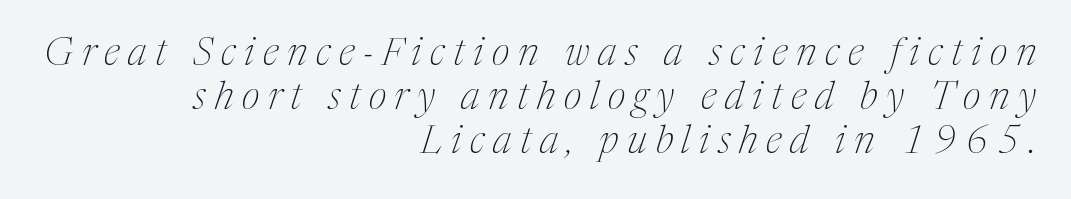
The image shows 39 px thin, condensed serif type, italic (leaning right); set right-aligned, tight line spacing (1.13x), unusually wide letter spacing (+0.22 em), not underlined; medium stroke contrast and a medium x-height.
